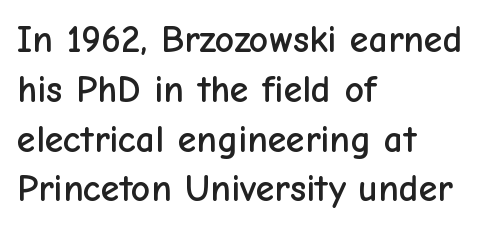
The image shows 38 px sans-serif type, upright; set left-aligned, normal line spacing (1.31x), normal letter spacing, not underlined; low stroke contrast and a medium x-height.
